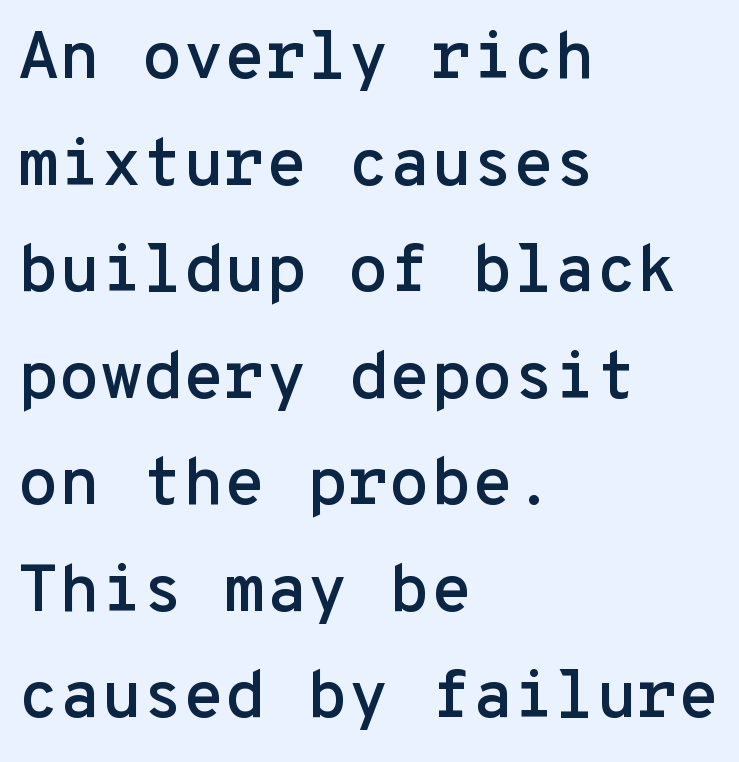
These lines were composed using upright roman letters. Any mark beneath the type? The region is blank. Regarding serifs, this sample does without them. Each word holds together tightly as a unit, with standard inter-letter gaps. Line starts are locked; line ends wander.
